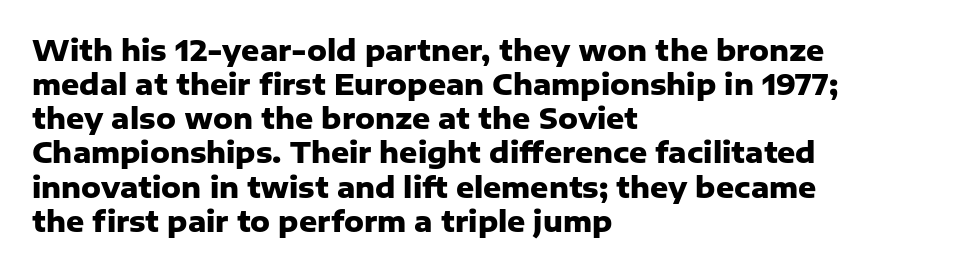
These lines are composed in type without serifs. You could not count columns in this text — the font is proportionally spaced. Pretty heavy lettering here — definitely bold. Teacher's note: observe the even left margin — that is flush-left alignment.
